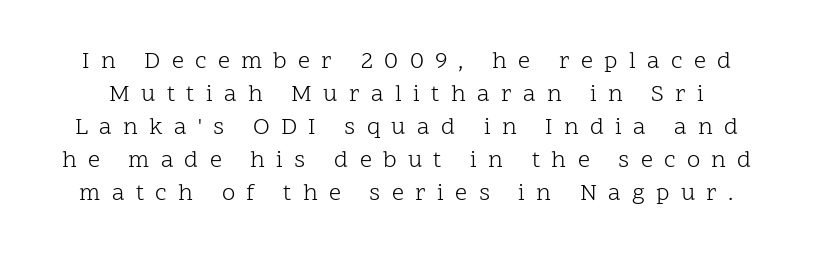
Q: Is the text bold? A: No.
Q: Is the text italic (slanted)? A: No, it is upright.
Q: Is the text underlined? A: No.
Q: Is the spacing between letters normal or unusually wide? A: Unusually wide.
Q: Is the spacing between lines tight, normal or loose? A: Normal.
